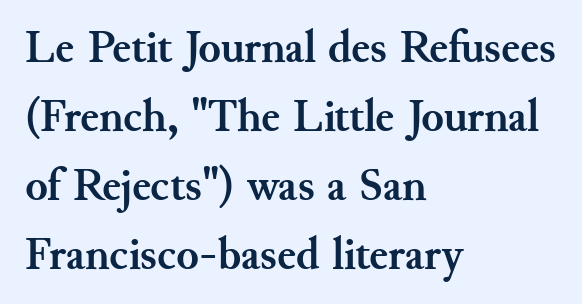
Q: Is the text bold? A: Yes.
Q: Is the text italic (slanted)? A: No, it is upright.
Q: Is the typeface a serif or a sans-serif typeface? A: Serif.
Q: Is the text underlined? A: No.
Q: How is the paragraph aligned? A: Left-aligned.
Q: Is the spacing between letters normal or unusually wide? A: Normal.
Q: Is the spacing between lines tight, normal or loose? A: Normal.
Q: Width (condensed, normal, or wide)? A: Normal.
Q: Stroke contrast? A: Medium.
Q: x-height? A: Small.
Q: Monospaced? A: No.
